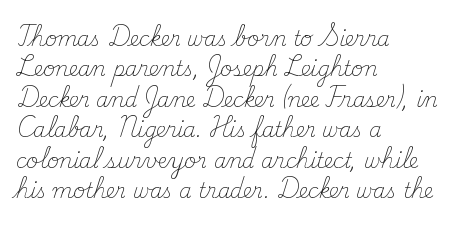
{"bold": "no", "underline": "no", "align": "left", "line_spacing": "normal", "line_spacing_ratio": 1.52, "letter_spacing": "normal", "letter_spacing_em": 0.0, "glyph_px": 20}
